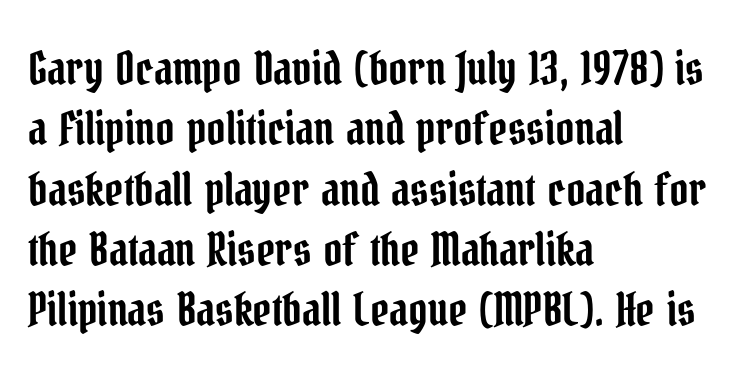
The string is rendered with underlining switched off. No italicization has been applied; the sample stays upright. The vertical gap from one line to the next is medium. The letterforms sit shoulder to shoulder at normal distance.
